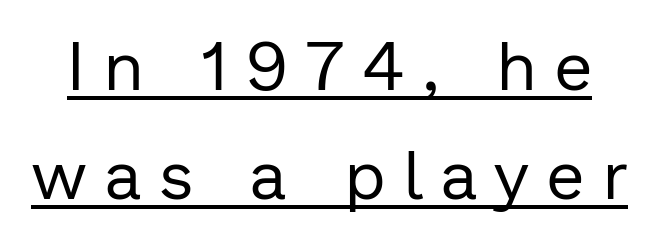
Does the lettering tilt? It doesn't — this is upright. You could not count columns in this text — the font is proportionally spaced. Summary of vertical rhythm: regular, with standard interline spacing. The weight tops out at a normal text grade.
